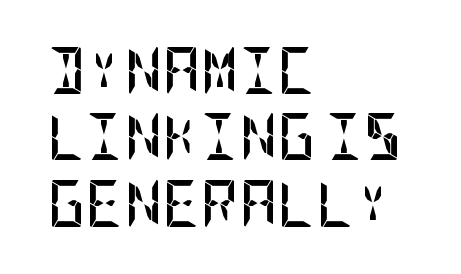
{"serif": "no", "italic": "no", "bold": "yes", "weight": "semibold", "width": "condensed", "stroke_contrast": "low", "x_height": "large", "underline": "no", "align": "left", "line_spacing": "normal", "line_spacing_ratio": 1.41, "letter_spacing": "normal", "letter_spacing_em": 0.0, "glyph_px": 47}
